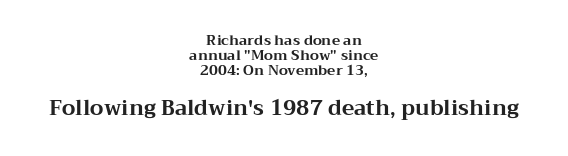
Q: Is the text bold? A: Yes.
Q: Is the text italic (slanted)? A: No, it is upright.
Q: Is the text underlined? A: No.
Q: How is the paragraph aligned? A: Centered.
Q: Is the spacing between letters normal or unusually wide? A: Normal.
Q: Is the spacing between lines tight, normal or loose? A: Tight.
Q: Which block of text is set in a larger size, the first (top) or the second (bottom)? A: The second (bottom) one.
